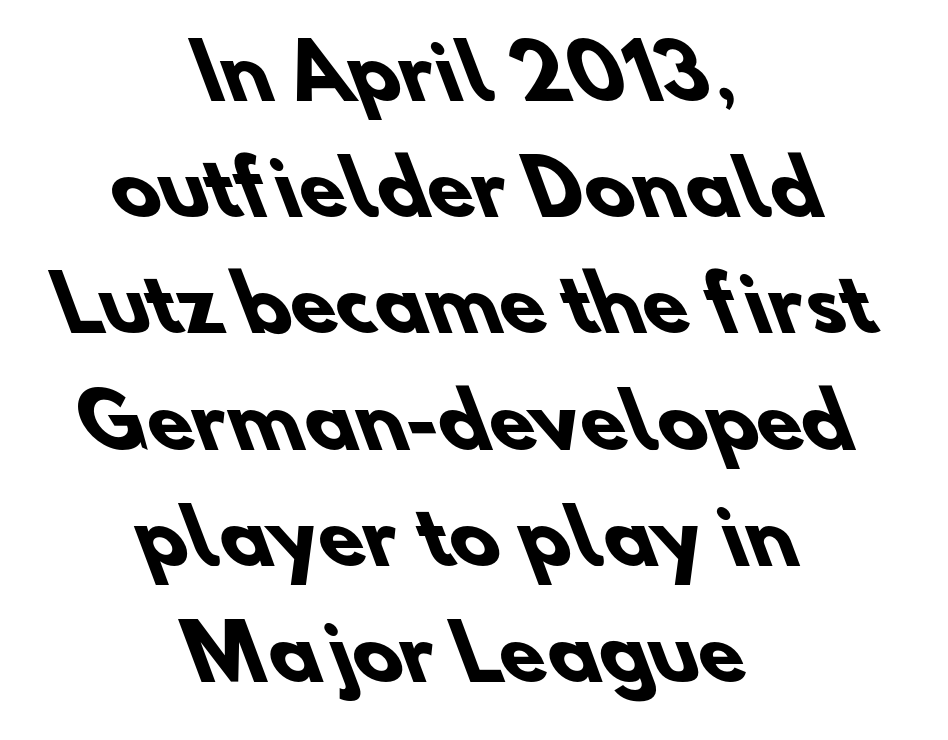
Between one letter and the next there's only the usual sliver of space. Casual observation: everything's sitting right in the middle. To sum up the face: it is a sans, with no serifs. Is this a fixed-width face? No — the glyphs have proportional, varying widths. Type without underlining. The typesetting leans heavy: a genuine bold.
